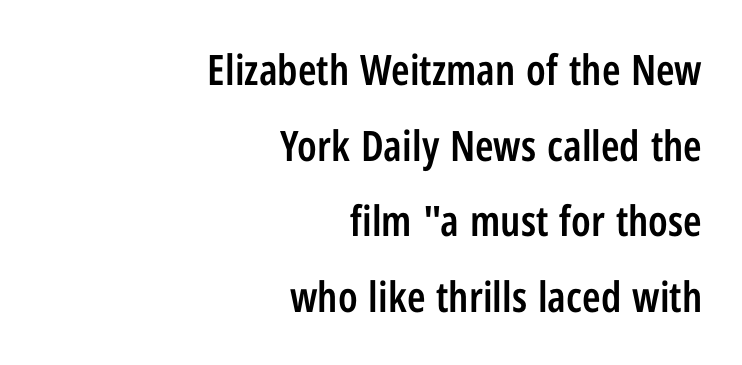
Note the varied advance widths — an 'i' is clearly narrower than an 'm'. Any mark beneath the type? The region is blank. The type is set solid horizontally, with unmodified tracking. The typeface chosen for these lines omits serifs. The specimen reads as upright at a glance.
